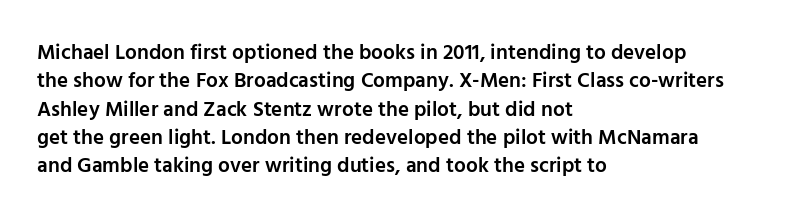
The image shows 21 px text type, upright; set left-aligned, normal line spacing (1.35x), normal letter spacing, not underlined.
